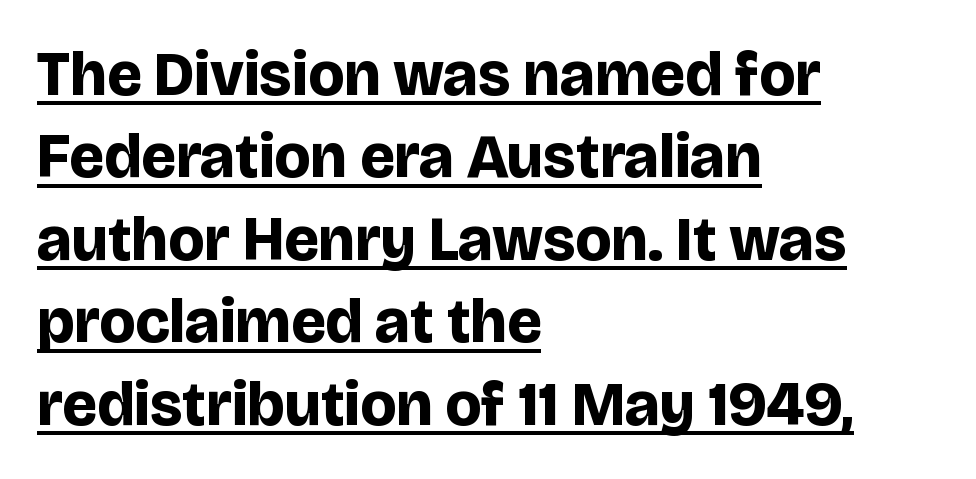
Q: Is the text bold? A: Yes.
Q: Is the text italic (slanted)? A: No, it is upright.
Q: Is the typeface a serif or a sans-serif typeface? A: Sans-serif.
Q: Is the text underlined? A: Yes.
Q: How is the paragraph aligned? A: Left-aligned.
Q: Is the spacing between letters normal or unusually wide? A: Normal.
Q: Is the spacing between lines tight, normal or loose? A: Normal.
Q: Width (condensed, normal, or wide)? A: Normal.
Q: Stroke contrast? A: Low.
Q: x-height? A: Large.
Q: Monospaced? A: No.
